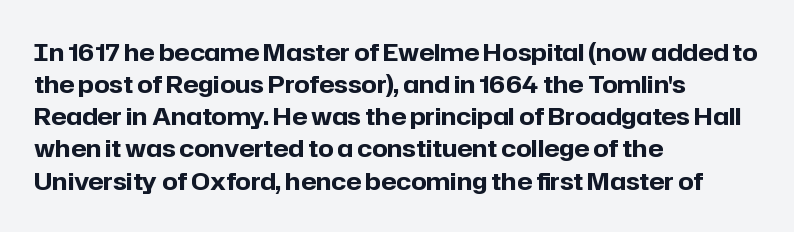
The image shows 24 px bold type, upright; set left-aligned, normal line spacing (1.34x), normal letter spacing, not underlined.
